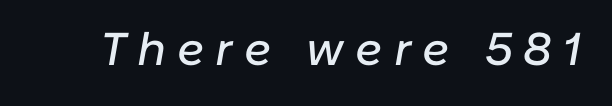
The image shows 46 px text type, italic (leaning right); set unusually wide letter spacing (+0.24 em), not underlined; low stroke contrast and a medium x-height.
